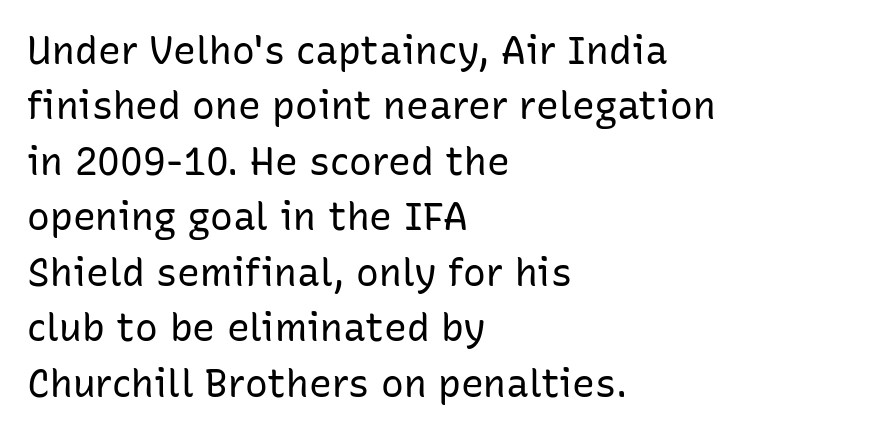
{"serif": "no", "italic": "no", "bold": "no", "weight": "regular", "width": "normal", "stroke_contrast": "low", "x_height": "medium", "monospaced": "no", "underline": "no", "align": "left", "line_spacing": "normal", "line_spacing_ratio": 1.46, "letter_spacing": "normal", "letter_spacing_em": 0.0, "glyph_px": 38}
